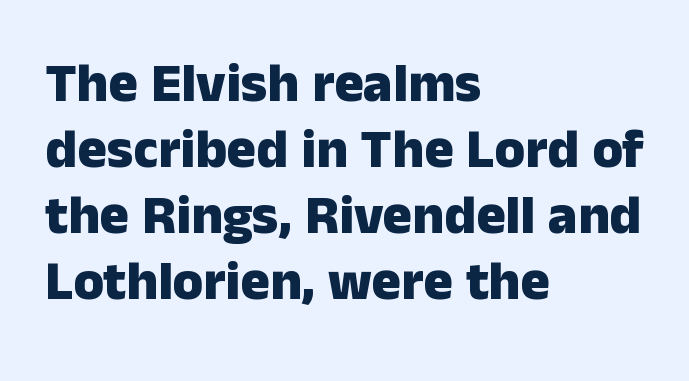
Q: Is the text bold? A: Yes.
Q: Is the text italic (slanted)? A: No, it is upright.
Q: Is the typeface a serif or a sans-serif typeface? A: Sans-serif.
Q: Is the text underlined? A: No.
Q: How is the paragraph aligned? A: Left-aligned.
Q: Is the spacing between letters normal or unusually wide? A: Normal.
Q: Width (condensed, normal, or wide)? A: Normal.
Q: Stroke contrast? A: Low.
Q: x-height? A: Medium.
Q: Monospaced? A: No.
